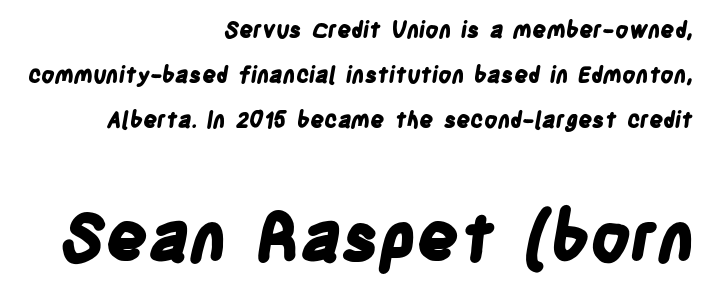
Q: Is the text bold? A: Yes.
Q: Is the typeface a serif or a sans-serif typeface? A: Sans-serif.
Q: Is the text underlined? A: No.
Q: How is the paragraph aligned? A: Right-aligned.
Q: Is the spacing between letters normal or unusually wide? A: Normal.
Q: Is the spacing between lines tight, normal or loose? A: Loose.
Q: Which block of text is set in a larger size, the first (top) or the second (bottom)? A: The second (bottom) one.
Q: Width (condensed, normal, or wide)? A: Condensed.
Q: Stroke contrast? A: Low.
Q: x-height? A: Large.
Q: Monospaced? A: No.
